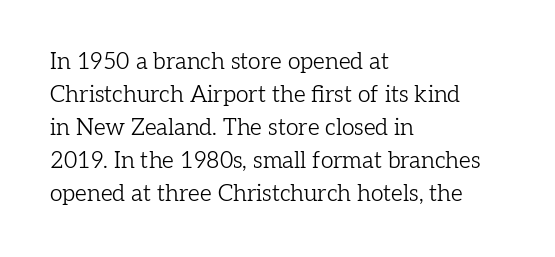
Q: Is the text bold? A: No.
Q: Is the text italic (slanted)? A: No, it is upright.
Q: Is the text underlined? A: No.
Q: How is the paragraph aligned? A: Left-aligned.
Q: Is the spacing between letters normal or unusually wide? A: Normal.
Q: Is the spacing between lines tight, normal or loose? A: Normal.
